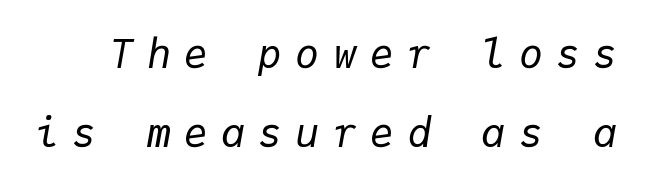
{"italic": "yes", "lean": "right", "slant_degrees": 9, "bold": "no", "weight": "regular", "width": "normal", "stroke_contrast": "low", "x_height": "medium", "monospaced": "yes", "underline": "no", "line_spacing": "loose", "line_spacing_ratio": 1.97, "letter_spacing": "wide", "letter_spacing_em": 0.33, "glyph_px": 40}
